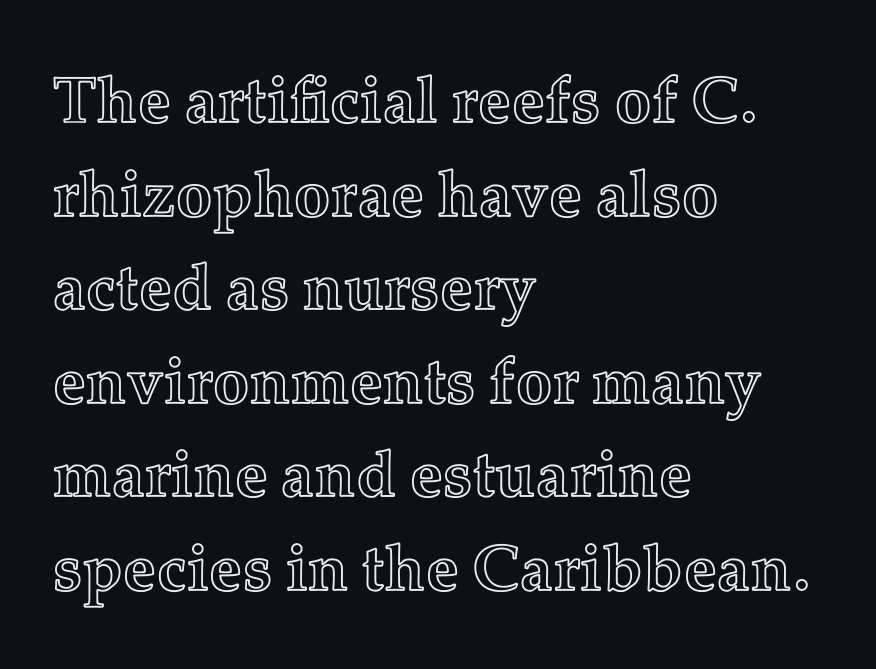
The image shows 65 px text type, upright; set left-aligned, normal line spacing (1.44x), normal letter spacing, not underlined; a medium x-height.
